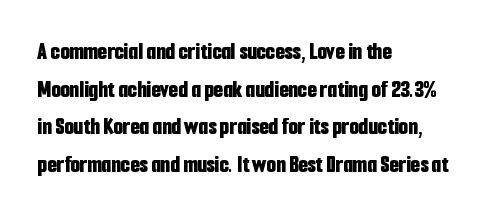
The image shows 24 px bold type, upright; set left-aligned, normal line spacing (1.57x), normal letter spacing, not underlined.
